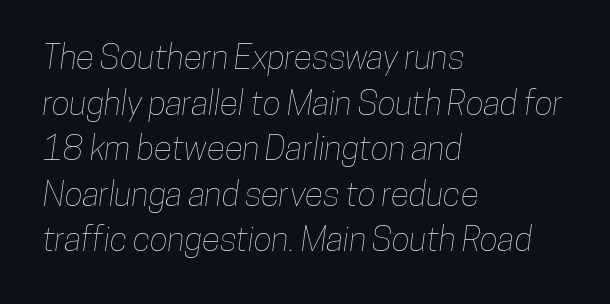
{"width": "condensed", "stroke_contrast": "low", "x_height": "medium", "monospaced": "no", "underline": "no", "align": "left", "line_spacing": "normal", "line_spacing_ratio": 1.34, "letter_spacing": "normal", "letter_spacing_em": 0.0, "glyph_px": 34}
